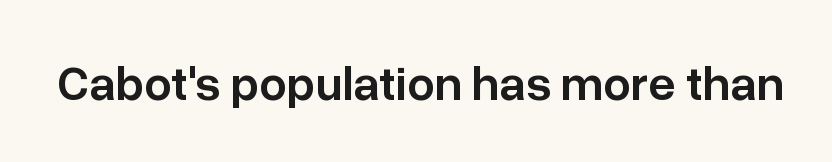
The image shows 49 px semibold sans-serif type, upright; set normal letter spacing, not underlined; low stroke contrast and a medium x-height.
